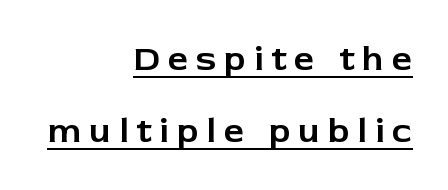
Q: Is the text italic (slanted)? A: No, it is upright.
Q: Is the typeface a serif or a sans-serif typeface? A: Sans-serif.
Q: Is the text underlined? A: Yes.
Q: How is the paragraph aligned? A: Right-aligned.
Q: Is the spacing between letters normal or unusually wide? A: Unusually wide.
Q: Is the spacing between lines tight, normal or loose? A: Loose.
Q: Width (condensed, normal, or wide)? A: Normal.
Q: Stroke contrast? A: Low.
Q: x-height? A: Medium.
Q: Monospaced? A: No.
